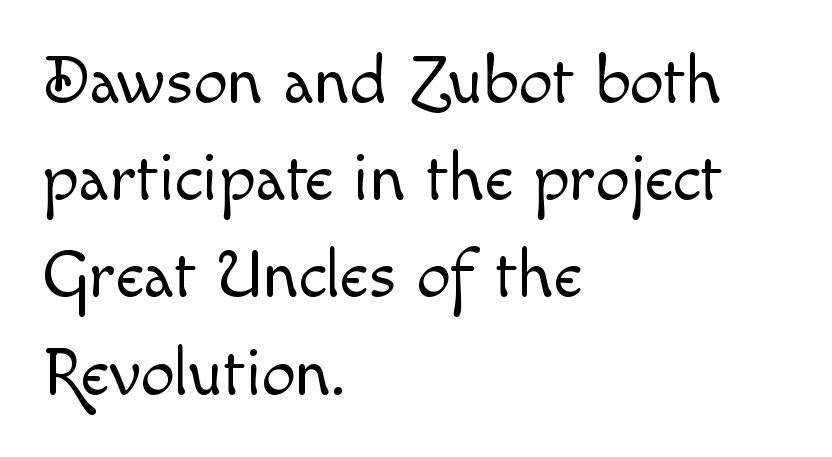
{"italic": "no", "bold": "no", "weight": "light", "width": "normal", "x_height": "small", "monospaced": "no", "underline": "no", "align": "left", "line_spacing": "normal", "line_spacing_ratio": 1.43, "letter_spacing": "normal", "letter_spacing_em": 0.0, "glyph_px": 68}
